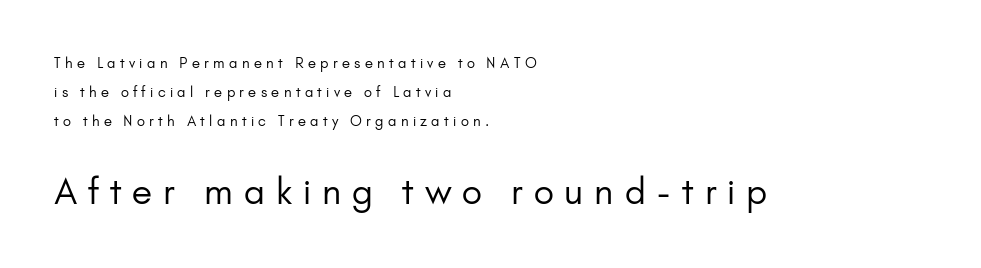
{"serif": "no", "italic": "no", "bold": "no", "weight": "regular", "width": "normal", "stroke_contrast": "low", "x_height": "small", "monospaced": "no", "underline": "no", "align": "left", "line_spacing": "loose", "line_spacing_ratio": 2.07, "letter_spacing": "wide", "letter_spacing_em": 0.31, "larger_block": "second", "size_ratio": 2.5, "glyph_px": 35}
